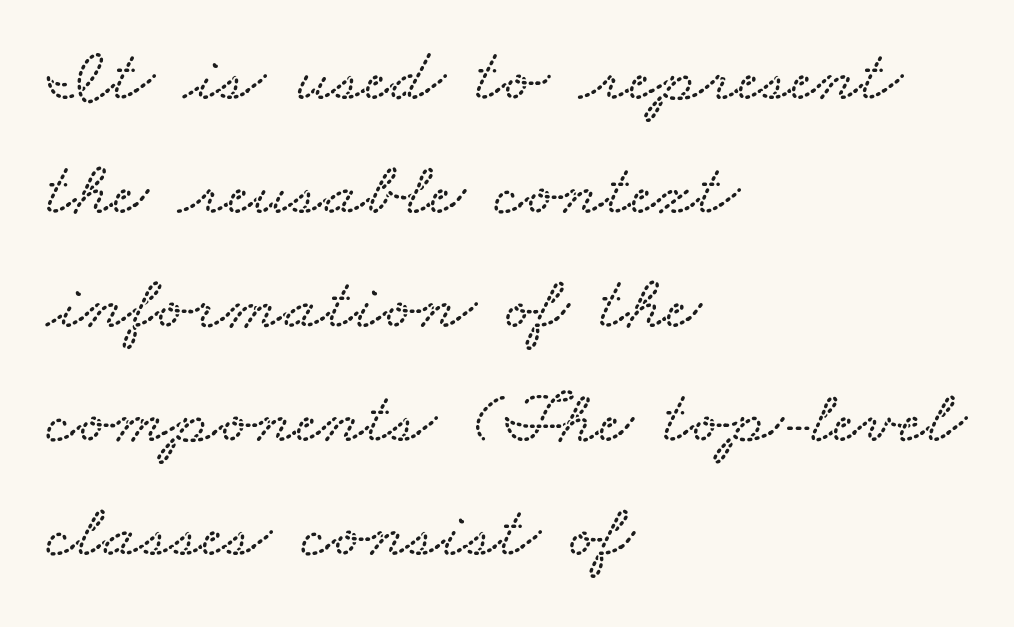
The rag falls on the right side of this text block. A typesetter would call this leading conventional body-copy spacing. Observe the ordinary spacing: letters are neighbours, not strangers. These lines are rendered in a variable-pitch font. Words float on clear page, feet unadorned.
